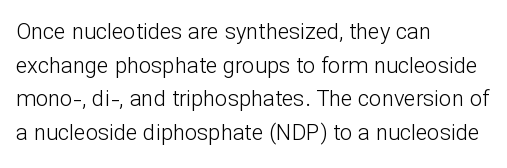
Q: Is the text bold? A: No.
Q: Is the text italic (slanted)? A: No, it is upright.
Q: Is the text underlined? A: No.
Q: How is the paragraph aligned? A: Left-aligned.
Q: Is the spacing between letters normal or unusually wide? A: Normal.
Q: Is the spacing between lines tight, normal or loose? A: Normal.
